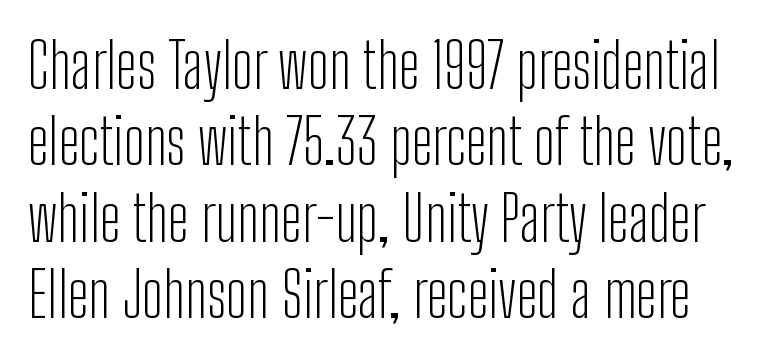
What stands out about the letter spacing? Nothing — it is the standard amount. No chunkiness to these letters — they're not bold. Tall strokes in this sample are plumb rather than angled. Typographically, this falls in the sans-serif category. The passage shown is typed in a proportional face where columns would drift. Descenders are the only things crossing below the line.
